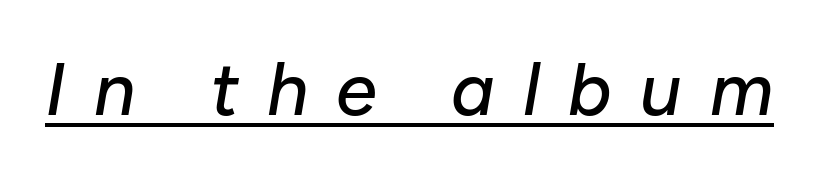
{"italic": "yes", "lean": "right", "slant_degrees": 10, "width": "normal", "stroke_contrast": "low", "x_height": "medium", "monospaced": "no", "underline": "yes", "letter_spacing": "wide", "letter_spacing_em": 0.38, "glyph_px": 74}
